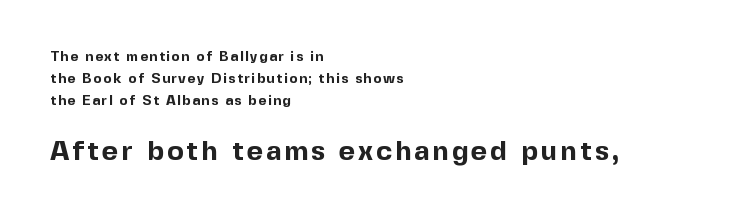
{"serif": "no", "italic": "no", "bold": "yes", "weight": "bold", "width": "normal", "x_height": "medium", "monospaced": "no", "underline": "no", "align": "left", "line_spacing": "normal", "line_spacing_ratio": 1.58, "larger_block": "second", "size_ratio": 2.0, "glyph_px": 28}
